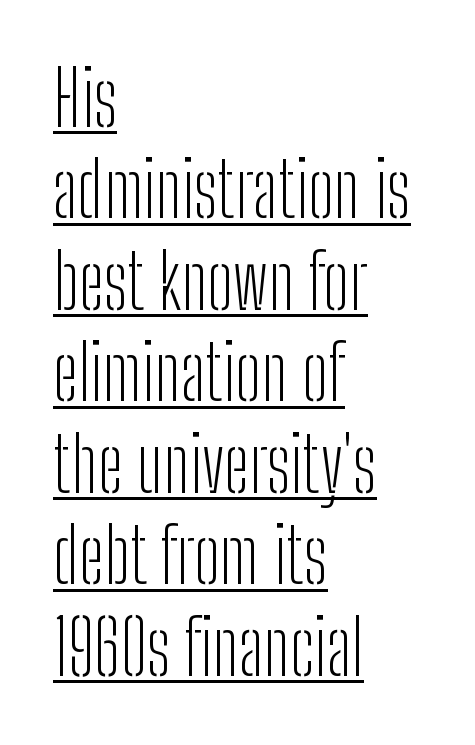
Q: Is the text bold? A: No.
Q: Is the text italic (slanted)? A: No, it is upright.
Q: Is the typeface a serif or a sans-serif typeface? A: Sans-serif.
Q: Is the text underlined? A: Yes.
Q: How is the paragraph aligned? A: Left-aligned.
Q: Is the spacing between letters normal or unusually wide? A: Normal.
Q: Width (condensed, normal, or wide)? A: Condensed.
Q: Stroke contrast? A: Low.
Q: x-height? A: Medium.
Q: Monospaced? A: No.
